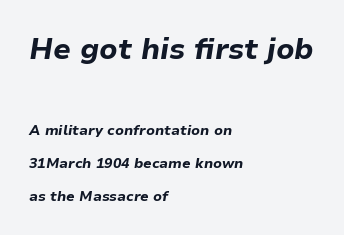
Q: Is the text bold? A: Yes.
Q: Is the text italic (slanted)? A: Yes, it leans right by about 9 degrees.
Q: Is the text underlined? A: No.
Q: How is the paragraph aligned? A: Left-aligned.
Q: Is the spacing between letters normal or unusually wide? A: Normal.
Q: Is the spacing between lines tight, normal or loose? A: Loose.
Q: Which block of text is set in a larger size, the first (top) or the second (bottom)? A: The first (top) one.
Q: Width (condensed, normal, or wide)? A: Normal.
Q: Stroke contrast? A: Low.
Q: x-height? A: Medium.
Q: Monospaced? A: No.
